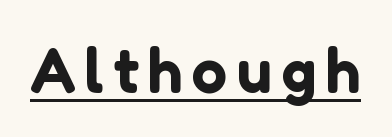
The specimen includes a rule beneath the text block's lines. Here the designer chose a conventional face with non-uniform glyph widths. Upright lettering throughout. Stroke terminals: plain, sans-serif.
